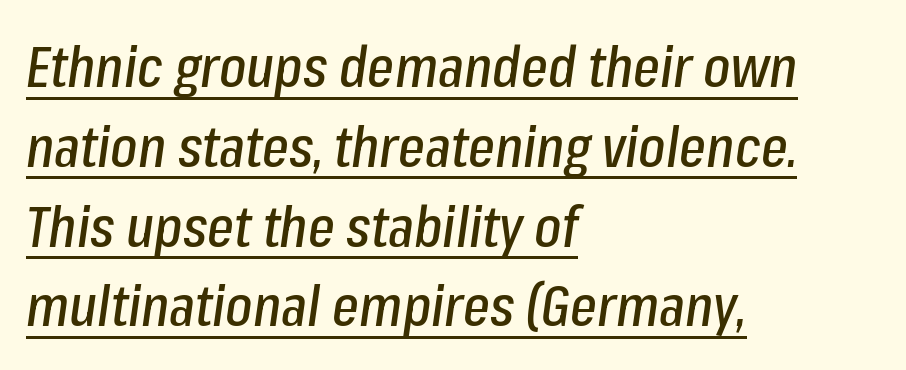
Default kerning and tracking; the words read as compact shapes. In designer terms, the underline attribute is active on this setting. Do the characters align in a grid? No, the font is proportional. It's the slanting kind of type. Regarding leading, the lines here are spaced in the standard way. Line beginnings align vertically; line endings do not.
